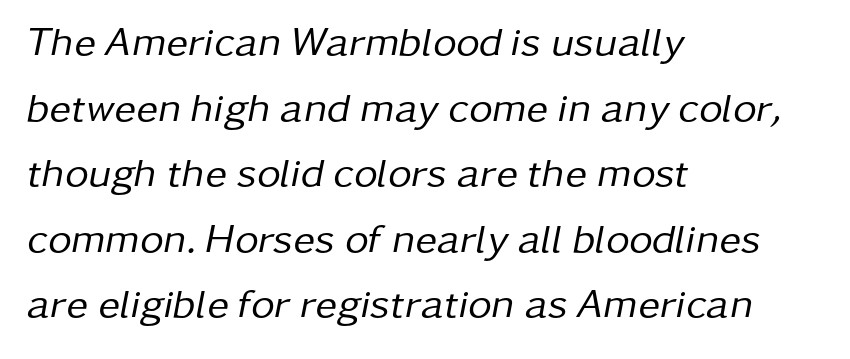
The font sits on the lighter half of the weight spectrum, regular included. Quick note: italic. Each word holds together tightly as a unit, with standard inter-letter gaps. The vertical gap from one line to the next is medium. Decoration check: the copy has no underline.
